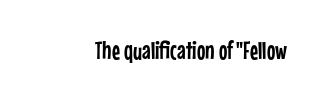
The image shows 25 px text type, upright; set normal letter spacing, not underlined.
